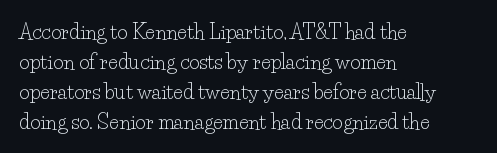
{"italic": "no", "bold": "no", "underline": "no", "align": "left", "line_spacing": "normal", "line_spacing_ratio": 1.5, "letter_spacing": "normal", "letter_spacing_em": 0.0, "glyph_px": 20}
